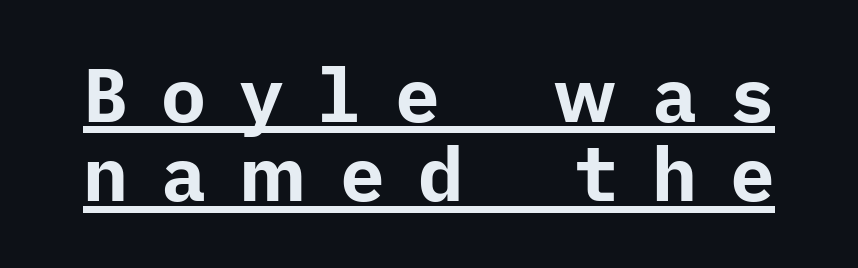
Typographically, this falls in the sans-serif category. Look at the tracking — it's clearly loosened, letters drifting apart. These lines huddle together more closely than default settings would place them. Does the lettering tilt? It doesn't — this is upright. The rendering uses a bold face; every stroke is thick and dark. You can see a thin bar hugging the bottom of the glyphs.
